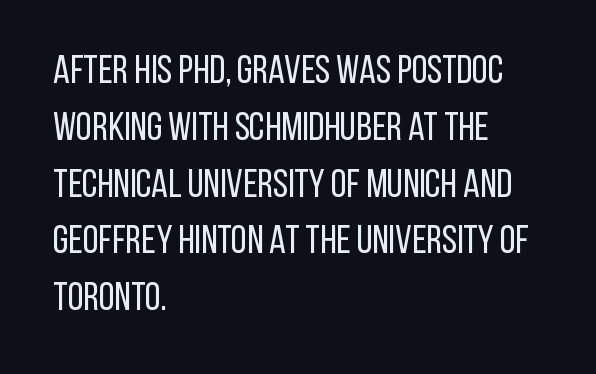
The image shows 40 px regular-weight, condensed sans-serif type, upright; set left-aligned, normal line spacing (1.42x), normal letter spacing, not underlined; low stroke contrast and a large x-height.
